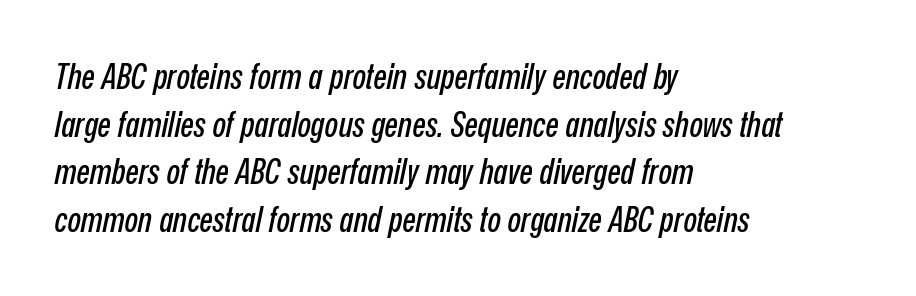
Horizontal alignment here is leftward, the default for most running prose. Varying glyph widths throughout — classic text-font behaviour. Tall strokes in this sample are angled rather than plumb. Just letters on the line, the space beneath them empty. Observe the ordinary spacing: letters are neighbours, not strangers.
